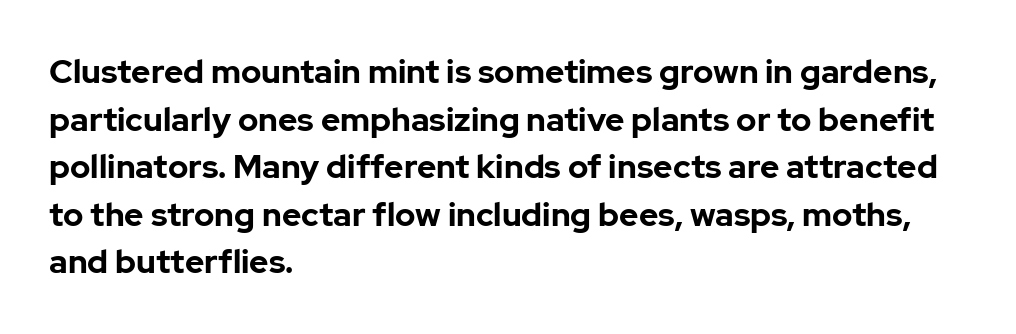
Varying glyph widths throughout — classic text-font behaviour. Each glyph is drawn with heavy, bold strokes. Is this a sans? Yes — the strokes have no serifs. The setting favours the left margin, as ordinary paragraphs usually do. The line-height multiplier appears to be the usual default. Every character sits straight up, as roman type does.
